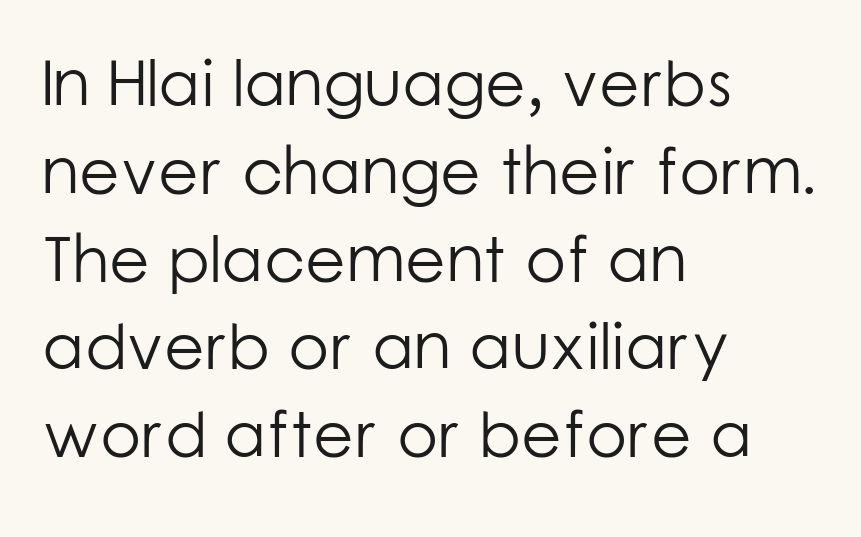
Q: Is the text bold? A: No.
Q: Is the text italic (slanted)? A: No, it is upright.
Q: Is the typeface a serif or a sans-serif typeface? A: Sans-serif.
Q: Is the text underlined? A: No.
Q: How is the paragraph aligned? A: Left-aligned.
Q: Is the spacing between letters normal or unusually wide? A: Normal.
Q: Is the spacing between lines tight, normal or loose? A: Normal.
Q: Width (condensed, normal, or wide)? A: Normal.
Q: Stroke contrast? A: Low.
Q: x-height? A: Medium.
Q: Monospaced? A: No.
